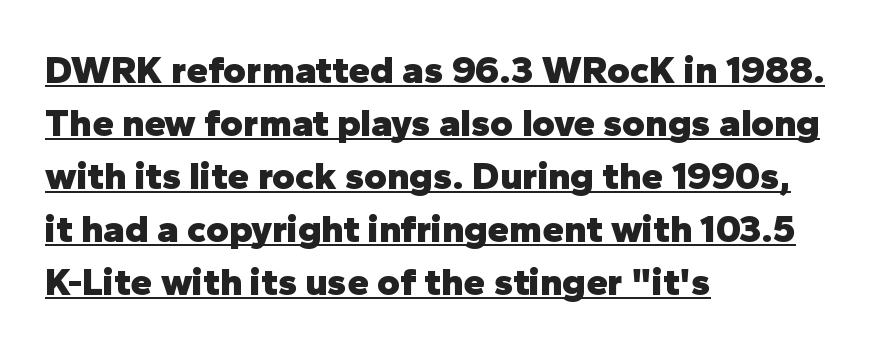
The letterforms sit shoulder to shoulder at normal distance. A typesetter would call this proportional, since set widths differ per character. This rendering uses left alignment, leaving the right contour irregular. Regarding leading, the lines here are spaced in the standard way. On the weight axis this lands at bold, roughly 700.
